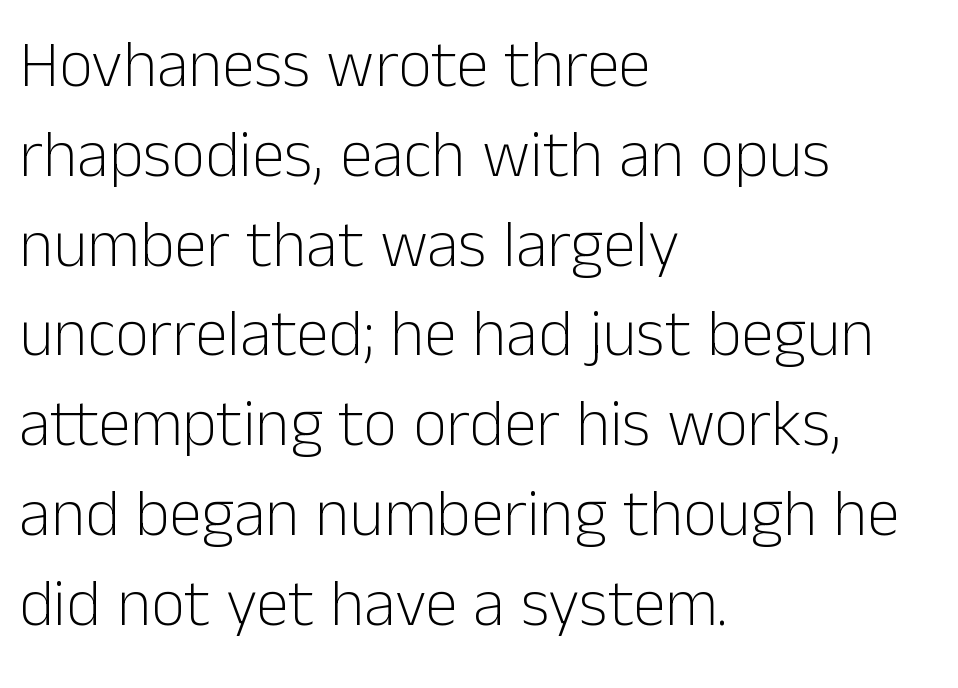
{"serif": "no", "italic": "no", "bold": "no", "weight": "light", "width": "normal", "stroke_contrast": "low", "x_height": "medium", "monospaced": "no", "underline": "no", "align": "left", "line_spacing": "normal", "line_spacing_ratio": 1.36, "letter_spacing": "normal", "letter_spacing_em": 0.0, "glyph_px": 66}
